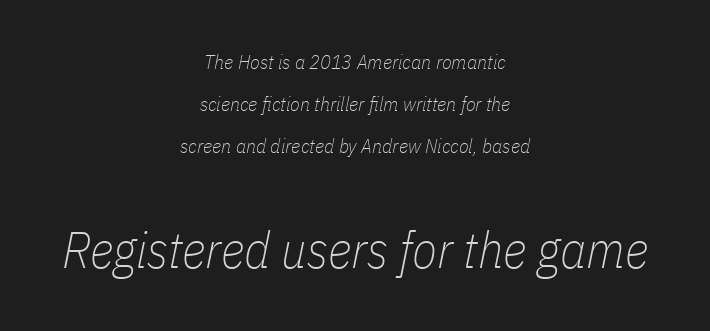
The image shows 51 px thin, condensed type, italic (leaning right); set centered, loose line spacing (2.1x), normal letter spacing, not underlined; the second (bottom) block is 2.55x larger; low stroke contrast and a medium x-height.
